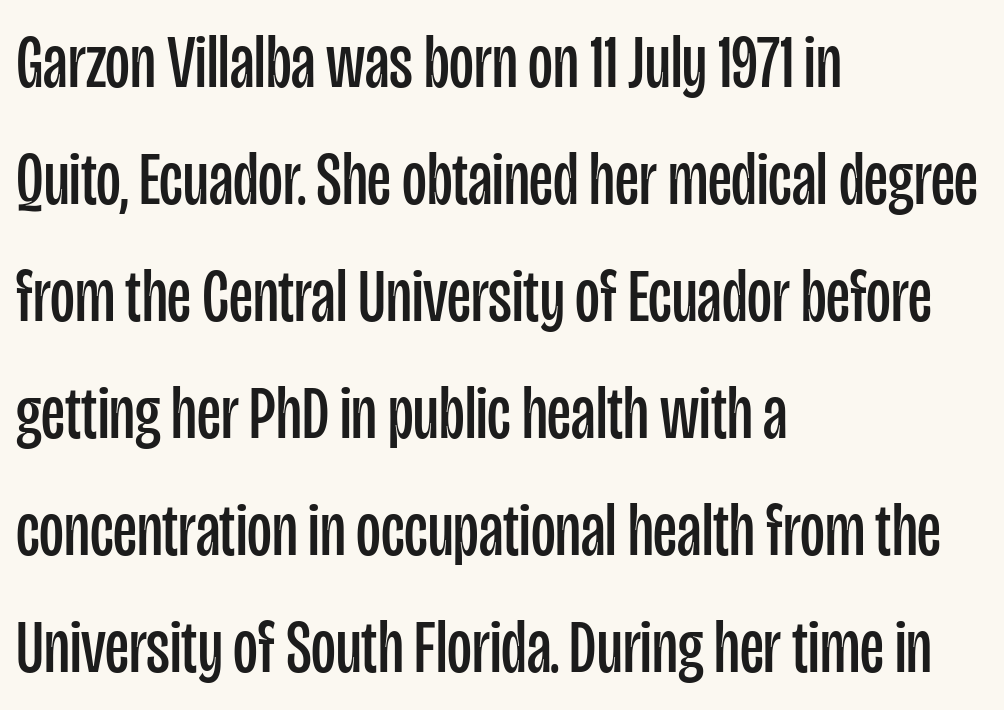
Q: Is the text bold? A: No.
Q: Is the text italic (slanted)? A: No, it is upright.
Q: Is the typeface a serif or a sans-serif typeface? A: Sans-serif.
Q: Is the text underlined? A: No.
Q: How is the paragraph aligned? A: Left-aligned.
Q: Is the spacing between letters normal or unusually wide? A: Normal.
Q: Is the spacing between lines tight, normal or loose? A: Normal.
Q: Width (condensed, normal, or wide)? A: Condensed.
Q: Stroke contrast? A: Low.
Q: x-height? A: Large.
Q: Monospaced? A: No.
